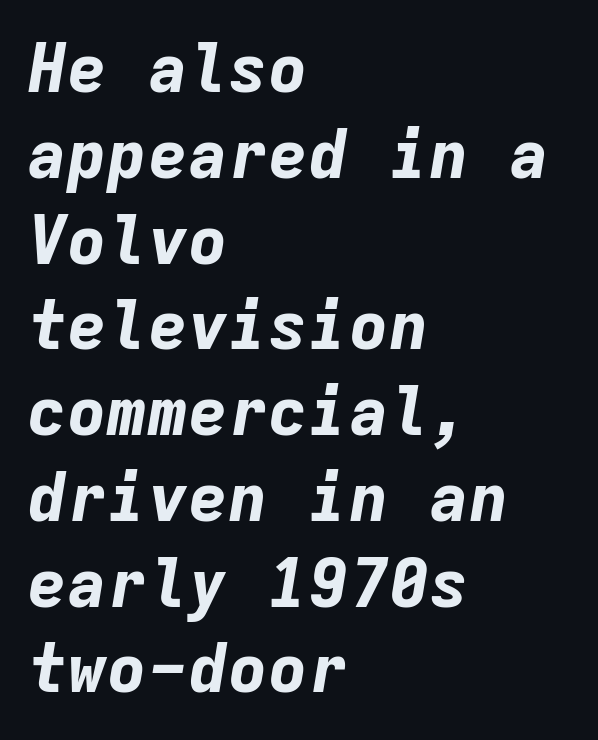
Q: Is the text bold? A: Yes.
Q: Is the text italic (slanted)? A: Yes, it leans right by about 9 degrees.
Q: Is the text underlined? A: No.
Q: How is the paragraph aligned? A: Left-aligned.
Q: Is the spacing between letters normal or unusually wide? A: Normal.
Q: Is the spacing between lines tight, normal or loose? A: Normal.
Q: Width (condensed, normal, or wide)? A: Normal.
Q: Stroke contrast? A: Low.
Q: x-height? A: Medium.
Q: Monospaced? A: Yes.
